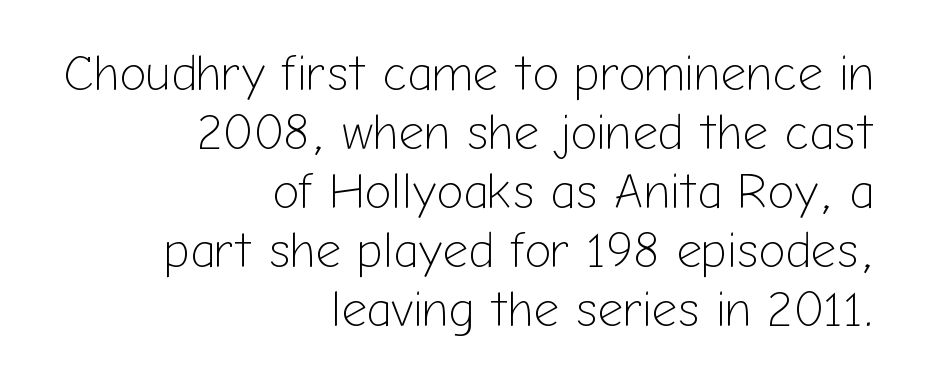
{"serif": "no", "italic": "no", "bold": "no", "weight": "light", "width": "normal", "stroke_contrast": "low", "x_height": "medium", "monospaced": "no", "underline": "no", "align": "right", "line_spacing_ratio": 1.18, "letter_spacing": "normal", "letter_spacing_em": 0.0, "glyph_px": 50}
